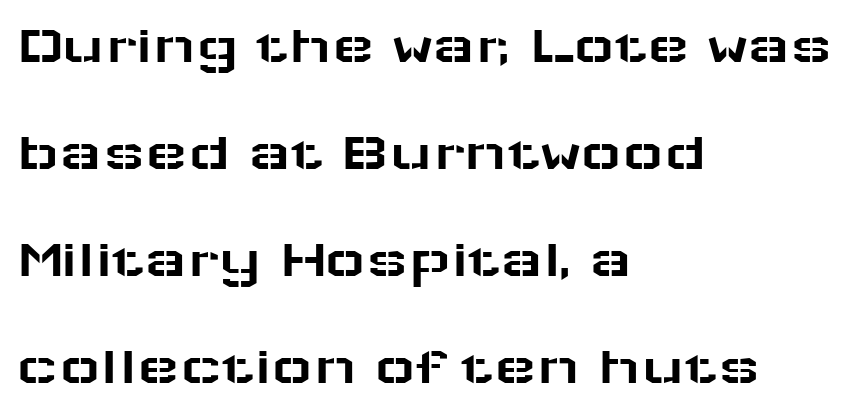
Whoever set this chose breathing room over compactness in the vertical rhythm. The string is rendered with underlining switched off. Caption: multi-line text, flush left, ragged right. It's the straight-up-and-down kind of type. Are there feet on the stems? There aren't — it's a sans.
